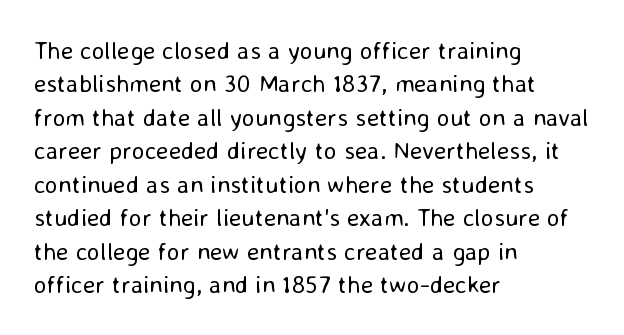
Q: Is the text bold? A: No.
Q: Is the text italic (slanted)? A: No, it is upright.
Q: Is the text underlined? A: No.
Q: How is the paragraph aligned? A: Left-aligned.
Q: Is the spacing between letters normal or unusually wide? A: Normal.
Q: Is the spacing between lines tight, normal or loose? A: Normal.
